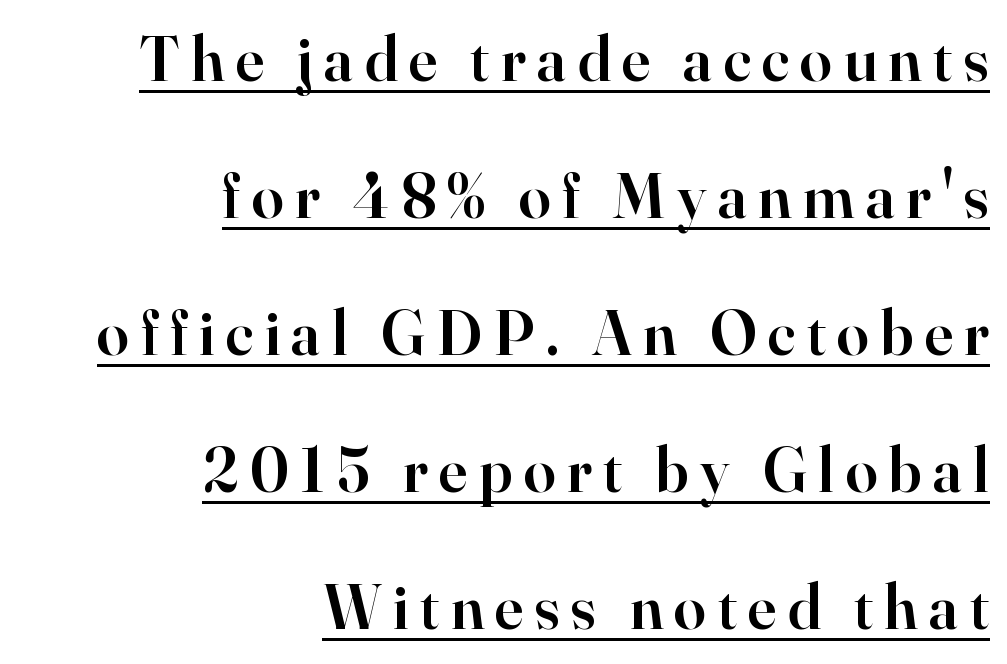
A roman cut, with each character standing at attention. This is moderately heavy type, rendered in semibold. The designer went with a serif here, giving each stem small feet. Line ends are locked; line starts wander. Honestly, the rows look like they've been pulled way apart. Here the designer chose a conventional face with non-uniform glyph widths.
